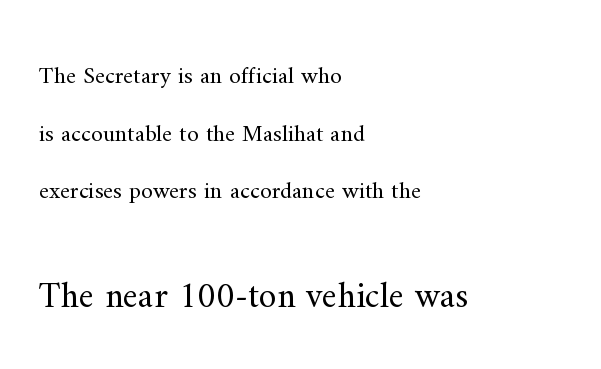
{"serif": "yes", "italic": "no", "bold": "no", "weight": "regular", "width": "normal", "stroke_contrast": "medium", "x_height": "small", "monospaced": "no", "underline": "no", "align": "left", "line_spacing": "loose", "line_spacing_ratio": 2.4, "letter_spacing": "normal", "letter_spacing_em": 0.0, "larger_block": "second", "size_ratio": 1.5, "glyph_px": 36}
